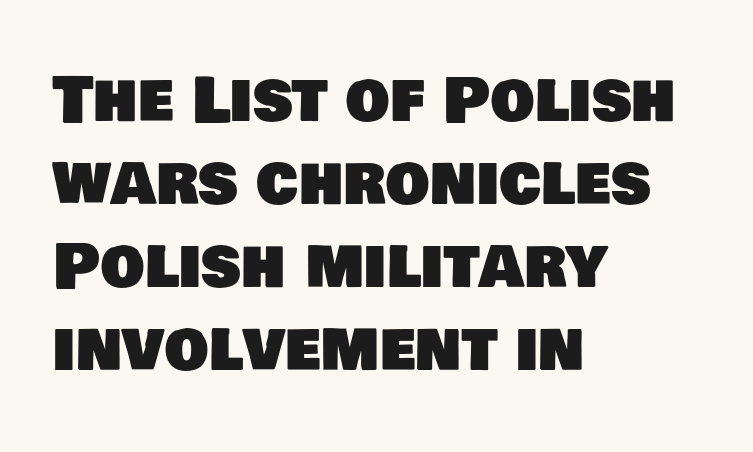
{"serif": "no", "width": "normal", "stroke_contrast": "low", "x_height": "large", "monospaced": "no", "underline": "no", "align": "left", "line_spacing": "normal", "line_spacing_ratio": 1.34, "letter_spacing": "normal", "letter_spacing_em": 0.0, "glyph_px": 62}
